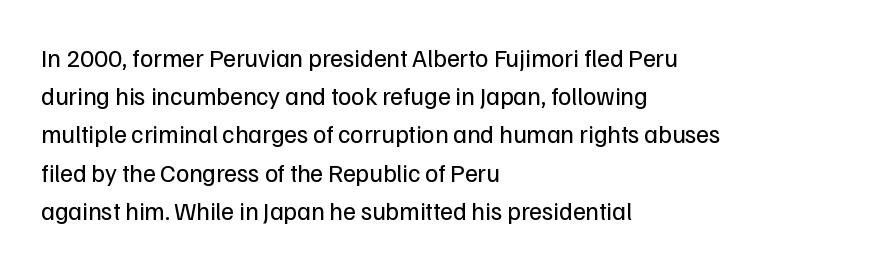
The glyphs are unaccompanied by any horizontal stroke below them. Posture: vertical. These lines keep a tight, regular rhythm from letter to letter. Interline gaps are of average width in this sample. The paragraph shown leans on its left margin.
